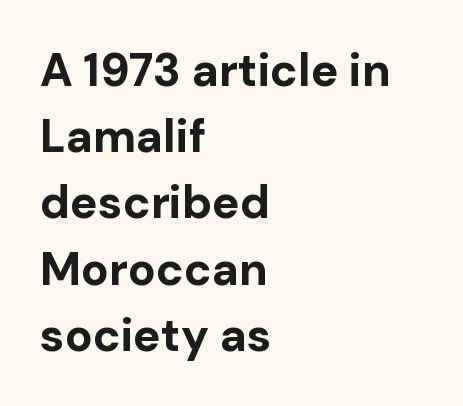
The image shows 46 px bold sans-serif type, upright; set left-aligned, normal line spacing (1.44x), normal letter spacing, not underlined; low stroke contrast and a medium x-height.
